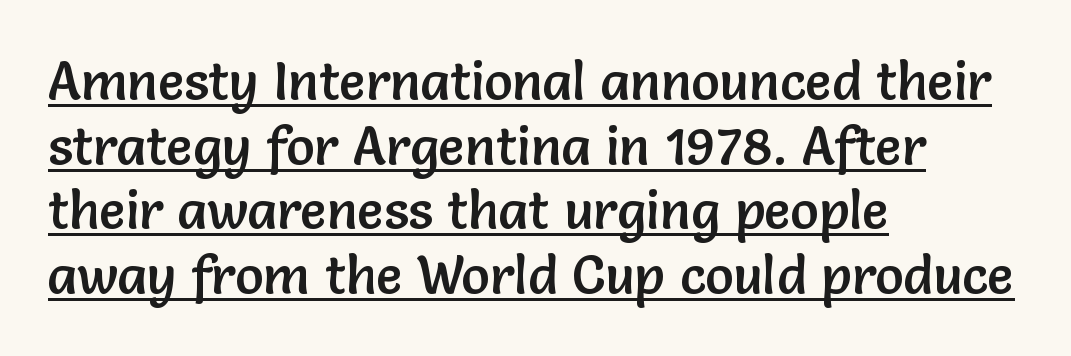
The image shows 53 px sans-serif type, upright; set left-aligned, line spacing 1.22x, normal letter spacing, underlined; low stroke contrast and a medium x-height.
